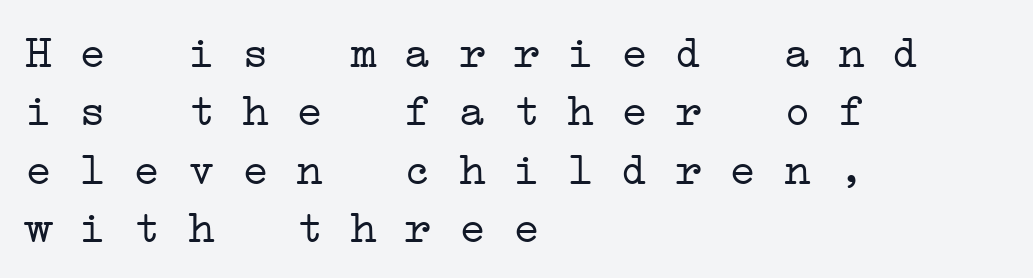
{"serif": "yes", "bold": "no", "weight": "light", "width": "wide", "stroke_contrast": "low", "x_height": "medium", "monospaced": "yes", "underline": "no", "align": "left", "line_spacing": "normal", "line_spacing_ratio": 1.3, "letter_spacing": "normal", "letter_spacing_em": 0.0, "glyph_px": 45}
